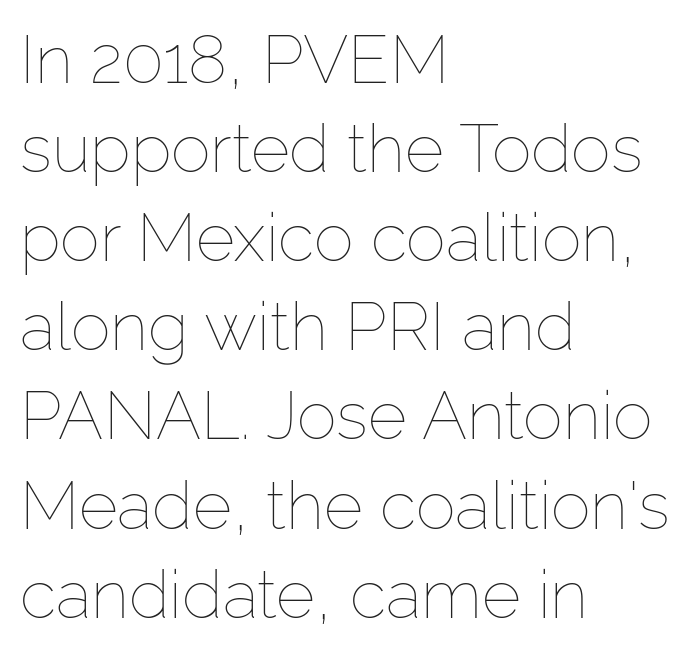
The image shows 67 px thin type, upright; set left-aligned, normal line spacing (1.33x), normal letter spacing, not underlined; low stroke contrast and a medium x-height.
